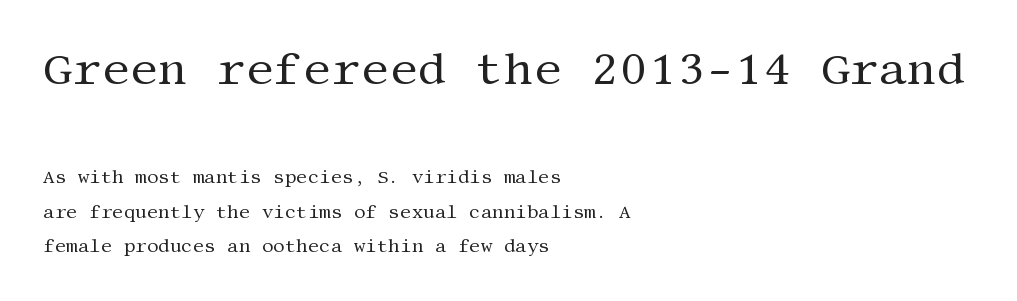
{"serif": "yes", "italic": "no", "bold": "no", "weight": "regular", "width": "normal", "stroke_contrast": "medium", "x_height": "large", "underline": "no", "align": "left", "line_spacing": "loose", "line_spacing_ratio": 1.93, "letter_spacing": "normal", "letter_spacing_em": 0.0, "larger_block": "first", "size_ratio": 2.5, "glyph_px": 45}
